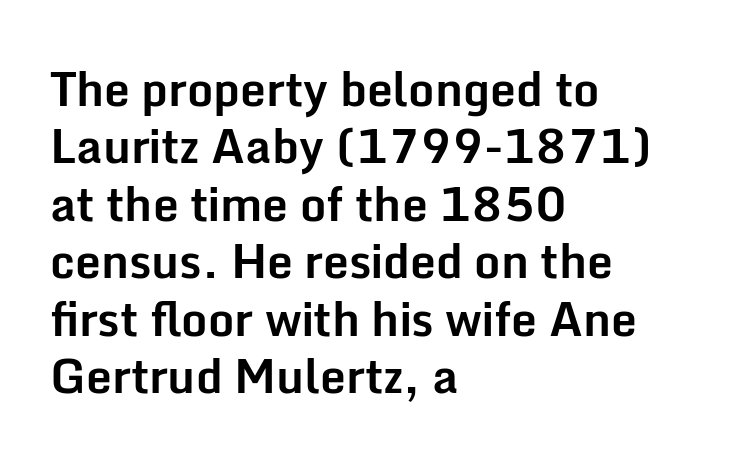
Q: Is the text bold? A: Yes.
Q: Is the text italic (slanted)? A: No, it is upright.
Q: Is the typeface a serif or a sans-serif typeface? A: Sans-serif.
Q: Is the text underlined? A: No.
Q: How is the paragraph aligned? A: Left-aligned.
Q: Is the spacing between letters normal or unusually wide? A: Normal.
Q: Is the spacing between lines tight, normal or loose? A: Normal.
Q: Width (condensed, normal, or wide)? A: Normal.
Q: Stroke contrast? A: Low.
Q: x-height? A: Medium.
Q: Monospaced? A: No.
